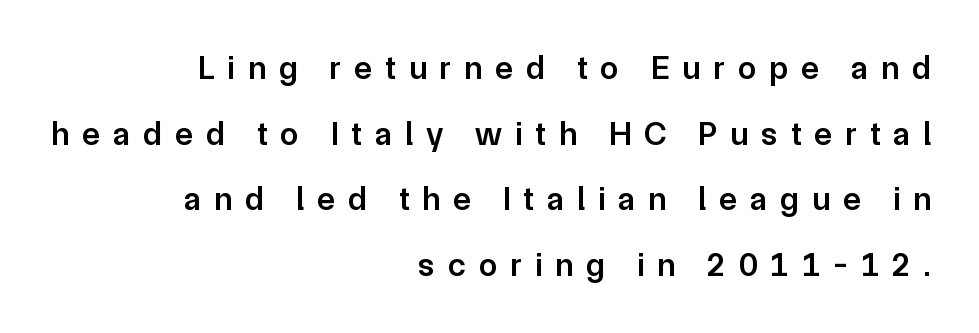
{"serif": "no", "italic": "no", "bold": "semi", "weight": "semibold", "width": "normal", "stroke_contrast": "low", "x_height": "medium", "monospaced": "no", "underline": "no", "align": "right", "line_spacing": "loose", "line_spacing_ratio": 1.99, "letter_spacing": "wide", "letter_spacing_em": 0.4, "glyph_px": 33}
